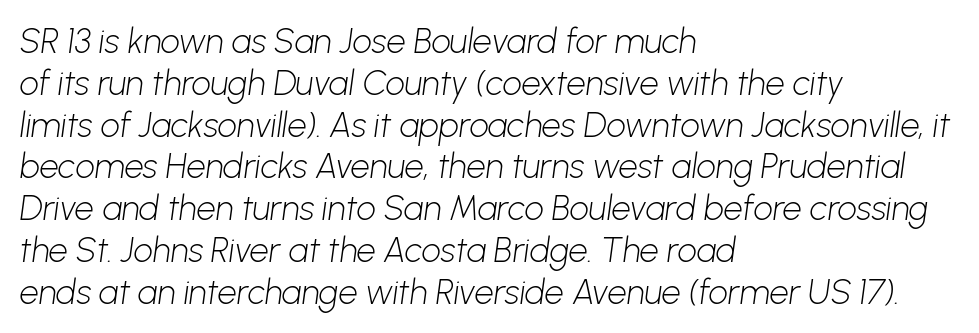
{"serif": "no", "bold": "no", "weight": "light", "width": "normal", "stroke_contrast": "low", "x_height": "medium", "monospaced": "no", "underline": "no", "align": "left", "line_spacing_ratio": 1.23, "letter_spacing": "normal", "letter_spacing_em": 0.0, "glyph_px": 34}
